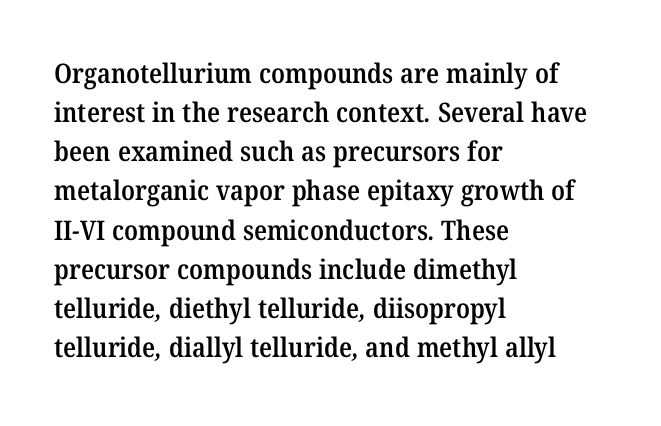
Q: Is the text bold? A: Semi-bold.
Q: Is the text underlined? A: No.
Q: How is the paragraph aligned? A: Left-aligned.
Q: Is the spacing between letters normal or unusually wide? A: Normal.
Q: Is the spacing between lines tight, normal or loose? A: Normal.
